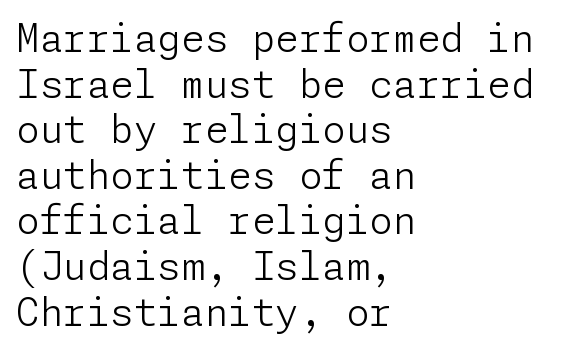
Q: Is the text bold? A: No.
Q: Is the text italic (slanted)? A: No, it is upright.
Q: Is the typeface a serif or a sans-serif typeface? A: Sans-serif.
Q: Is the text underlined? A: No.
Q: How is the paragraph aligned? A: Left-aligned.
Q: Is the spacing between letters normal or unusually wide? A: Normal.
Q: Width (condensed, normal, or wide)? A: Normal.
Q: Stroke contrast? A: Low.
Q: x-height? A: Medium.
